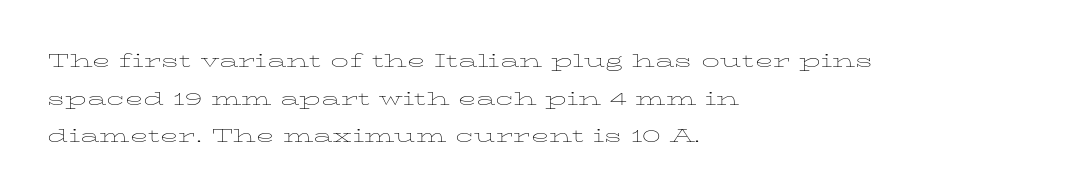
The image shows 24 px text type, upright; set left-aligned, normal line spacing (1.57x), normal letter spacing, not underlined.
